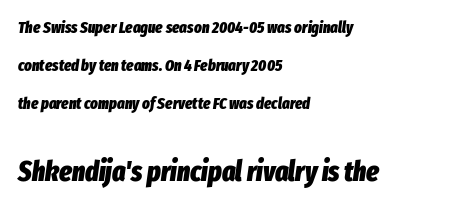
Q: Is the text bold? A: Yes.
Q: Is the text italic (slanted)? A: Yes, it leans right by about 8 degrees.
Q: Is the text underlined? A: No.
Q: How is the paragraph aligned? A: Left-aligned.
Q: Is the spacing between letters normal or unusually wide? A: Normal.
Q: Is the spacing between lines tight, normal or loose? A: Loose.
Q: Which block of text is set in a larger size, the first (top) or the second (bottom)? A: The second (bottom) one.
Q: Width (condensed, normal, or wide)? A: Condensed.
Q: Stroke contrast? A: Low.
Q: x-height? A: Medium.
Q: Monospaced? A: No.
